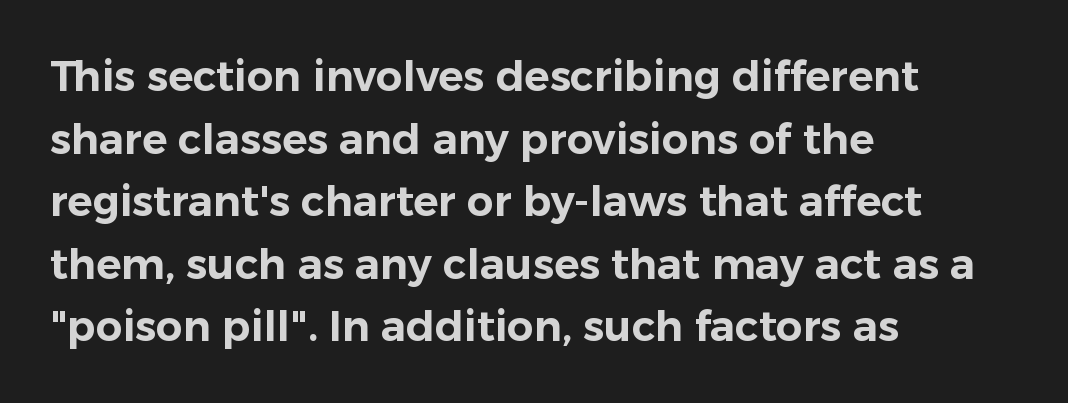
The image shows 42 px sans-serif type, upright; set left-aligned, normal line spacing (1.49x), normal letter spacing, not underlined; low stroke contrast and a medium x-height.
